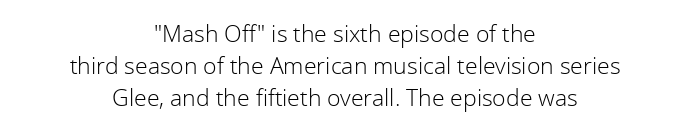
{"italic": "no", "bold": "no", "underline": "no", "align": "center", "line_spacing": "normal", "line_spacing_ratio": 1.39, "letter_spacing": "normal", "letter_spacing_em": 0.0, "glyph_px": 23}
